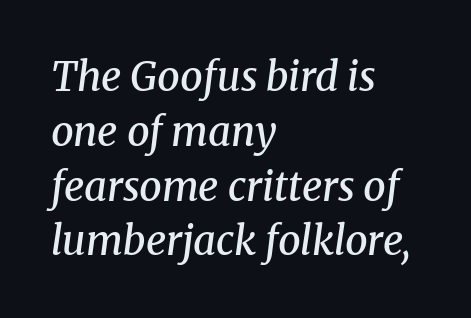
Q: Is the text bold? A: Semi-bold.
Q: Is the text italic (slanted)? A: Yes, it leans right by about 8 degrees.
Q: Is the typeface a serif or a sans-serif typeface? A: Serif.
Q: Is the text underlined? A: No.
Q: How is the paragraph aligned? A: Left-aligned.
Q: Is the spacing between letters normal or unusually wide? A: Normal.
Q: Is the spacing between lines tight, normal or loose? A: Normal.
Q: Width (condensed, normal, or wide)? A: Normal.
Q: Stroke contrast? A: Medium.
Q: x-height? A: Medium.
Q: Monospaced? A: No.
